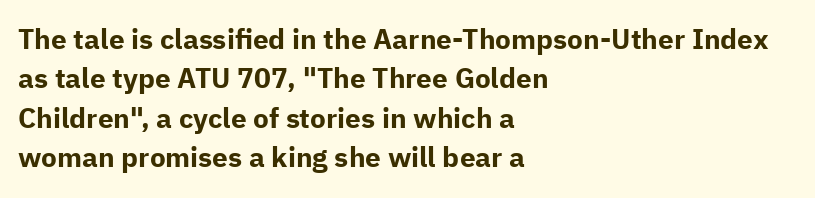
The image shows 28 px bold sans-serif type, upright; set left-aligned, normal line spacing (1.41x), normal letter spacing, not underlined; low stroke contrast and a medium x-height.
